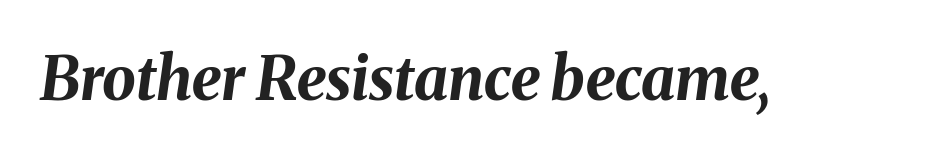
{"italic": "yes", "lean": "right", "slant_degrees": 8, "bold": "yes", "weight": "bold", "width": "normal", "stroke_contrast": "medium", "x_height": "medium", "monospaced": "no", "underline": "no", "letter_spacing": "normal", "letter_spacing_em": 0.0, "glyph_px": 60}
